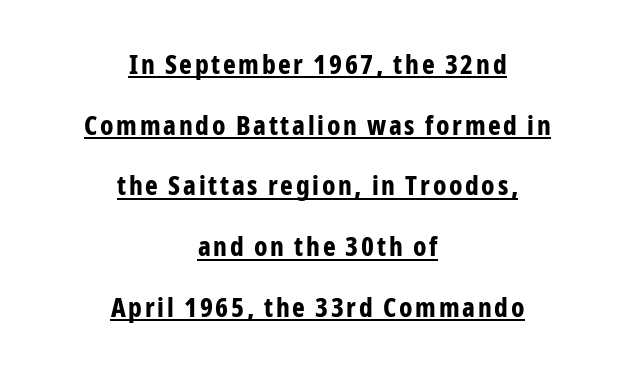
The image shows 27 px bold type, upright; set centered, loose line spacing (2.25x), underlined.
